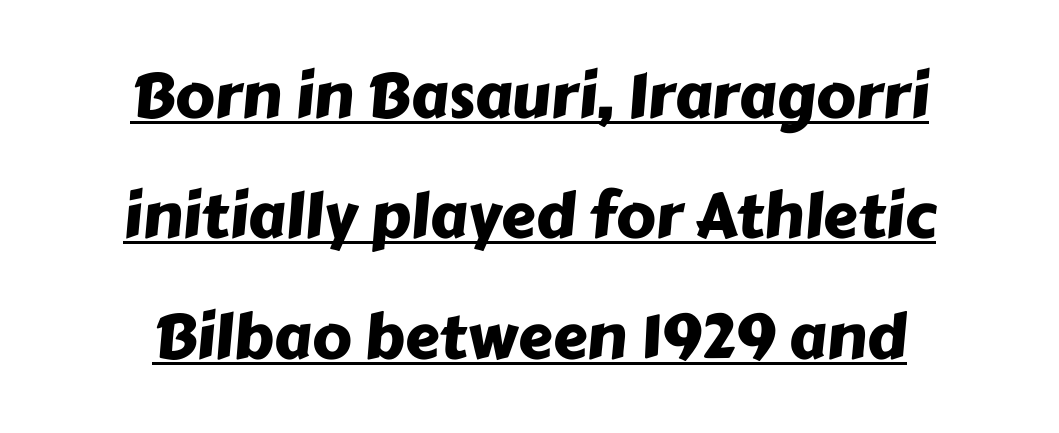
The image shows 62 px sans-serif type; set centered, loose line spacing (1.94x), normal letter spacing, underlined; low stroke contrast and a medium x-height.
